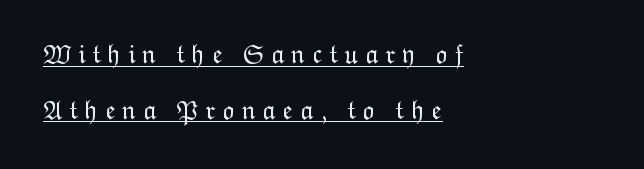
Q: Is the text bold? A: No.
Q: Is the text italic (slanted)? A: No, it is upright.
Q: Is the text underlined? A: Yes.
Q: How is the paragraph aligned? A: Left-aligned.
Q: Is the spacing between letters normal or unusually wide? A: Unusually wide.
Q: Is the spacing between lines tight, normal or loose? A: Loose.
